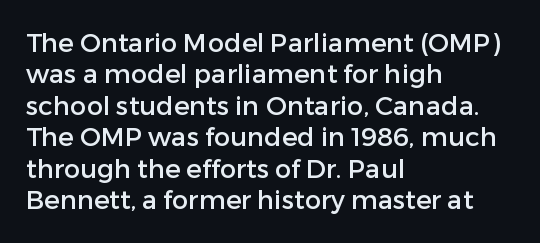
Tracking value appears to be zero — textbook default spacing. Rendered with straight, roman letterforms. Short and long lines alike share a common starting point at left. A bare baseline throughout the passage.
